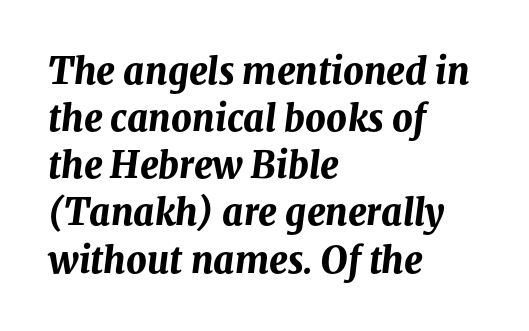
Q: Is the text bold? A: Yes.
Q: Is the text italic (slanted)? A: Yes, it leans right by about 8 degrees.
Q: Is the text underlined? A: No.
Q: How is the paragraph aligned? A: Left-aligned.
Q: Is the spacing between letters normal or unusually wide? A: Normal.
Q: Is the spacing between lines tight, normal or loose? A: Normal.
Q: Width (condensed, normal, or wide)? A: Normal.
Q: Stroke contrast? A: Medium.
Q: x-height? A: Medium.
Q: Monospaced? A: No.
